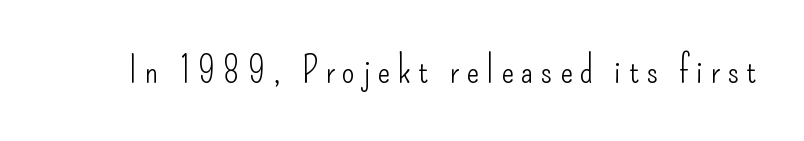
The image shows 37 px light, condensed sans-serif type, upright; set unusually wide letter spacing (+0.2 em), not underlined; low stroke contrast and a small x-height.
